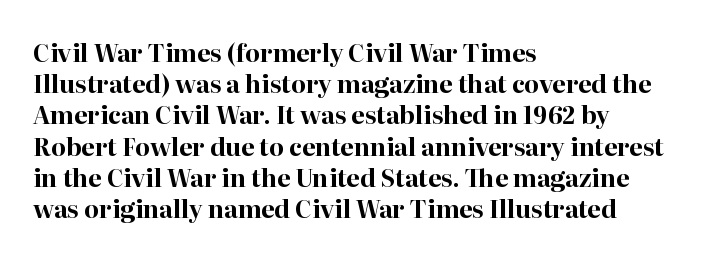
Q: Is the text bold? A: Yes.
Q: Is the text italic (slanted)? A: No, it is upright.
Q: Is the text underlined? A: No.
Q: How is the paragraph aligned? A: Left-aligned.
Q: Is the spacing between letters normal or unusually wide? A: Normal.
Q: Is the spacing between lines tight, normal or loose? A: Normal.
